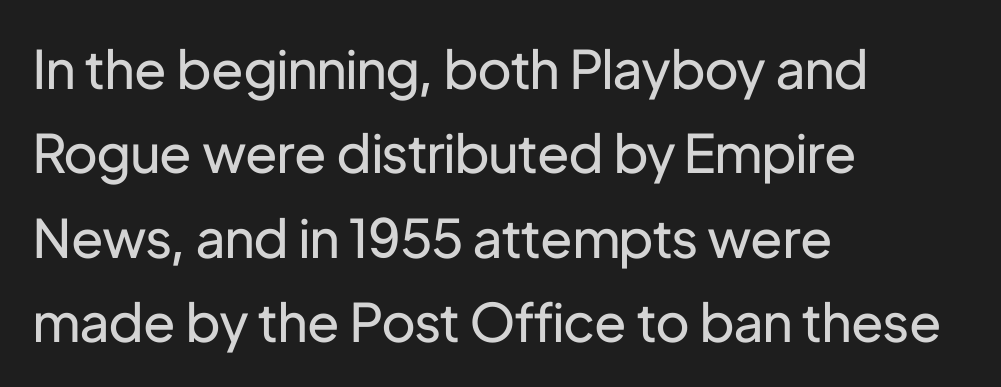
The font's upright variant was chosen for this text. These lines are rendered in a variable-pitch font. Line spacing here is normal. The passage shown is not underscored anywhere.
